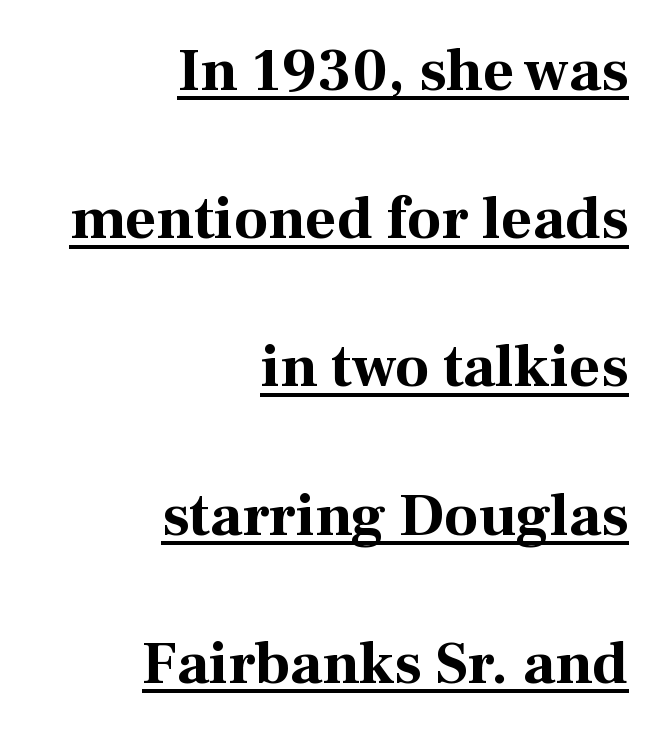
{"serif": "yes", "italic": "no", "bold": "yes", "weight": "bold", "width": "normal", "stroke_contrast": "medium", "x_height": "medium", "monospaced": "no", "underline": "yes", "align": "right", "line_spacing": "loose", "line_spacing_ratio": 2.43, "letter_spacing": "normal", "letter_spacing_em": 0.0, "glyph_px": 61}
